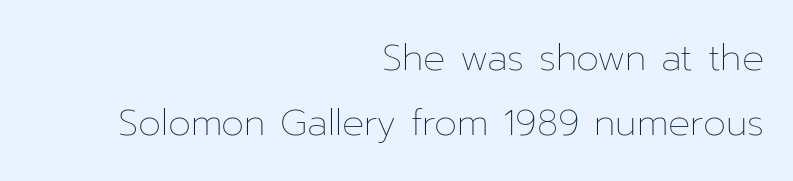
Q: Is the text bold? A: No.
Q: Is the text italic (slanted)? A: No, it is upright.
Q: Is the text underlined? A: No.
Q: How is the paragraph aligned? A: Right-aligned.
Q: Is the spacing between letters normal or unusually wide? A: Normal.
Q: Width (condensed, normal, or wide)? A: Normal.
Q: Stroke contrast? A: Low.
Q: x-height? A: Medium.
Q: Monospaced? A: No.
